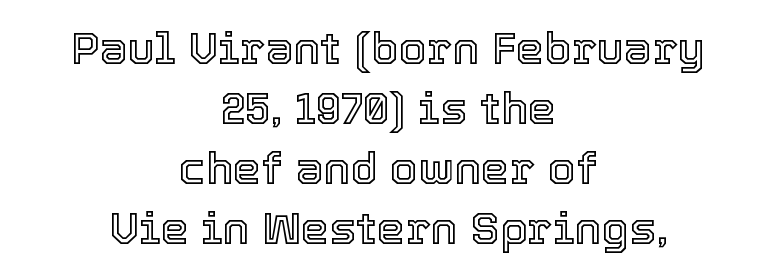
{"italic": "no", "width": "normal", "x_height": "medium", "monospaced": "no", "underline": "no", "align": "center", "line_spacing": "normal", "line_spacing_ratio": 1.33, "letter_spacing": "normal", "letter_spacing_em": 0.0, "glyph_px": 45}
